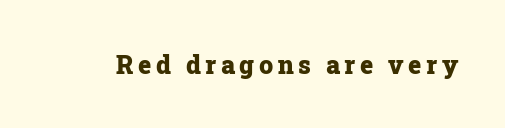
Q: Is the text bold? A: Yes.
Q: Is the text italic (slanted)? A: No, it is upright.
Q: Is the text underlined? A: No.
